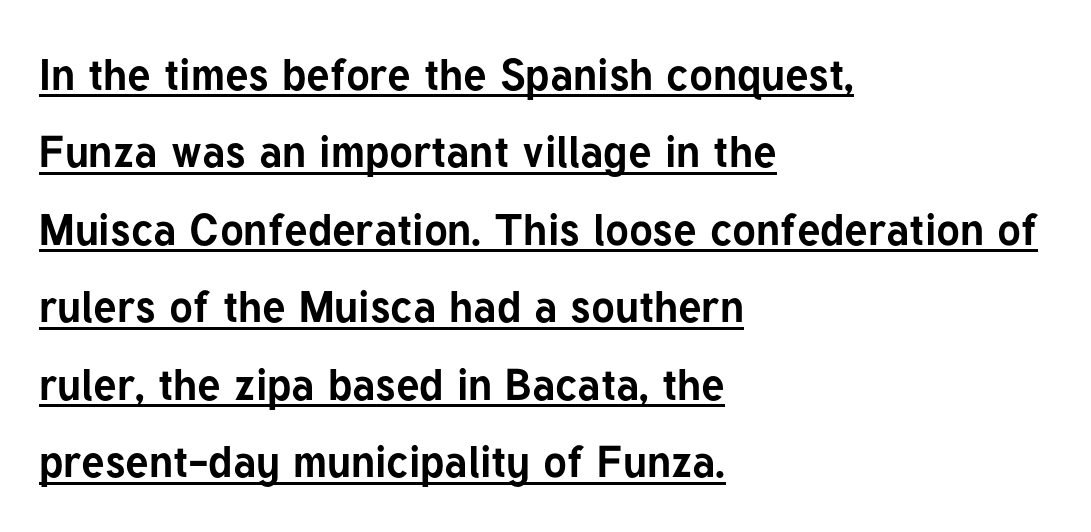
Q: Is the text bold? A: Yes.
Q: Is the text italic (slanted)? A: No, it is upright.
Q: Is the typeface a serif or a sans-serif typeface? A: Sans-serif.
Q: Is the text underlined? A: Yes.
Q: How is the paragraph aligned? A: Left-aligned.
Q: Is the spacing between letters normal or unusually wide? A: Normal.
Q: Width (condensed, normal, or wide)? A: Normal.
Q: Stroke contrast? A: Low.
Q: x-height? A: Medium.
Q: Monospaced? A: No.
